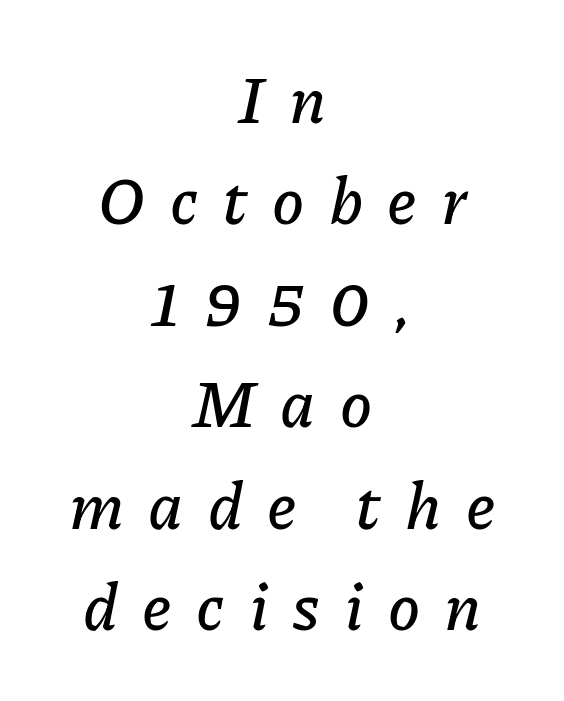
{"italic": "yes", "lean": "right", "slant_degrees": 11, "width": "normal", "stroke_contrast": "low", "x_height": "medium", "monospaced": "no", "underline": "no", "align": "center", "line_spacing": "normal", "line_spacing_ratio": 1.56, "letter_spacing": "wide", "letter_spacing_em": 0.37, "glyph_px": 65}
